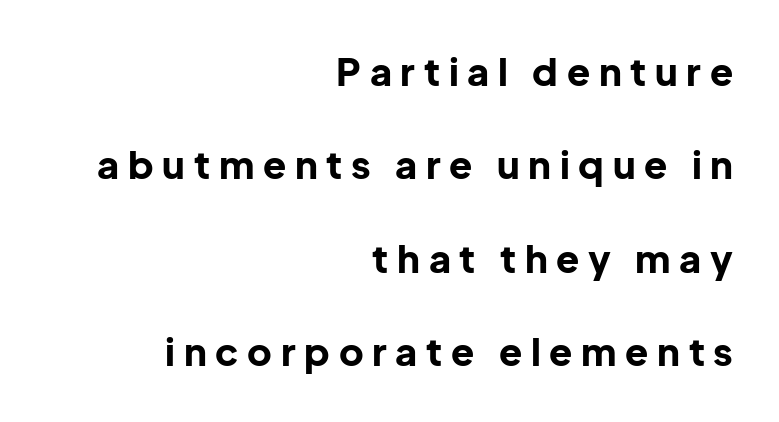
{"serif": "no", "italic": "no", "bold": "yes", "weight": "bold", "width": "normal", "stroke_contrast": "low", "x_height": "medium", "monospaced": "no", "underline": "no", "align": "right", "line_spacing": "loose", "line_spacing_ratio": 2.46, "letter_spacing": "wide", "letter_spacing_em": 0.23, "glyph_px": 38}
